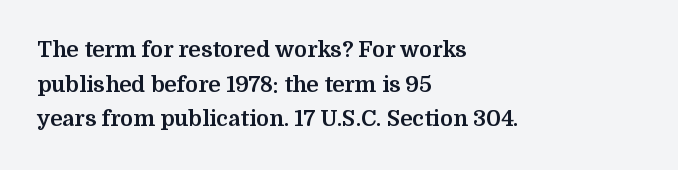
This sample uses an upright cut, with every glyph sitting square on the baseline. Whoever set this chose a conventional vertical rhythm. Students, note that the glyphs here touch the page at normal intervals. Strokes here are thick enough to call this a true bold.
